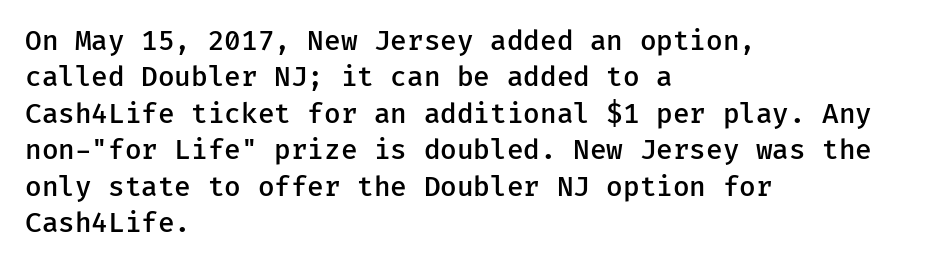
Q: Is the text bold? A: Semi-bold.
Q: Is the text italic (slanted)? A: No, it is upright.
Q: Is the text underlined? A: No.
Q: How is the paragraph aligned? A: Left-aligned.
Q: Is the spacing between letters normal or unusually wide? A: Normal.
Q: Is the spacing between lines tight, normal or loose? A: Normal.
